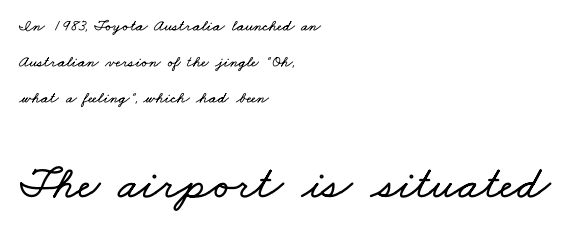
Q: Is the text underlined? A: No.
Q: How is the paragraph aligned? A: Left-aligned.
Q: Is the spacing between letters normal or unusually wide? A: Normal.
Q: Is the spacing between lines tight, normal or loose? A: Loose.
Q: Which block of text is set in a larger size, the first (top) or the second (bottom)? A: The second (bottom) one.
Q: Width (condensed, normal, or wide)? A: Wide.
Q: Stroke contrast? A: Low.
Q: x-height? A: Small.
Q: Monospaced? A: No.
